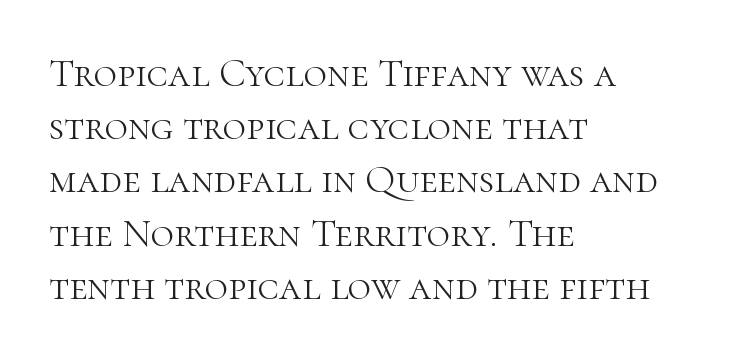
The image shows 40 px light serif type, upright; set left-aligned, normal line spacing (1.33x), normal letter spacing, not underlined; high stroke contrast and a medium x-height.
